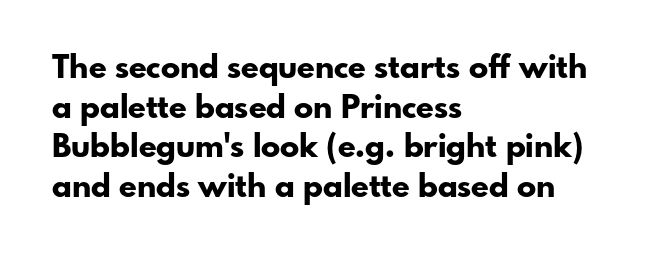
{"serif": "no", "italic": "no", "bold": "yes", "weight": "bold", "width": "normal", "stroke_contrast": "low", "x_height": "small", "monospaced": "no", "underline": "no", "align": "left", "line_spacing_ratio": 1.24, "letter_spacing": "normal", "letter_spacing_em": 0.0, "glyph_px": 32}
